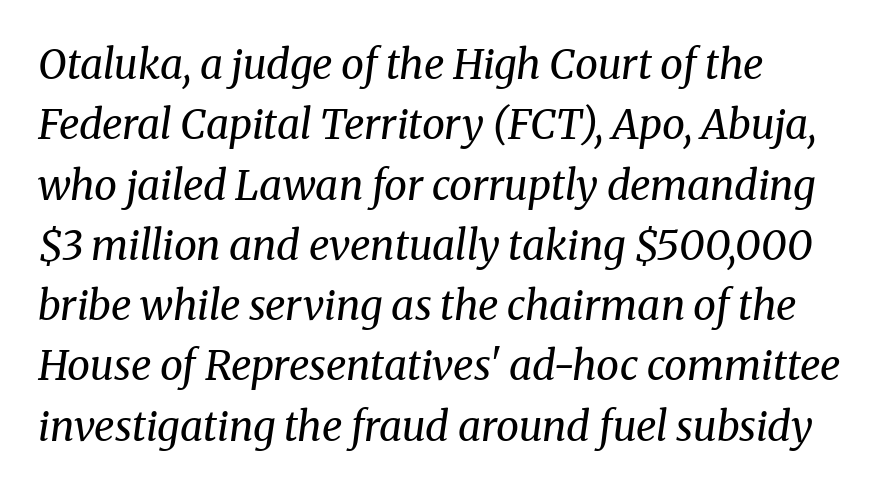
The image shows 41 px regular-weight serif type, italic (leaning right); set left-aligned, normal line spacing (1.47x), normal letter spacing, not underlined; medium stroke contrast and a medium x-height.
